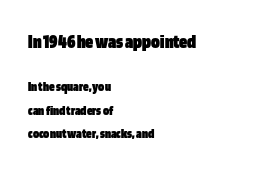
Bare-footed words on every line. If you drew a ruler down the left edge, every line would touch it. Letter spacing: default. A full-strength bold gives these letters their thick strokes.
